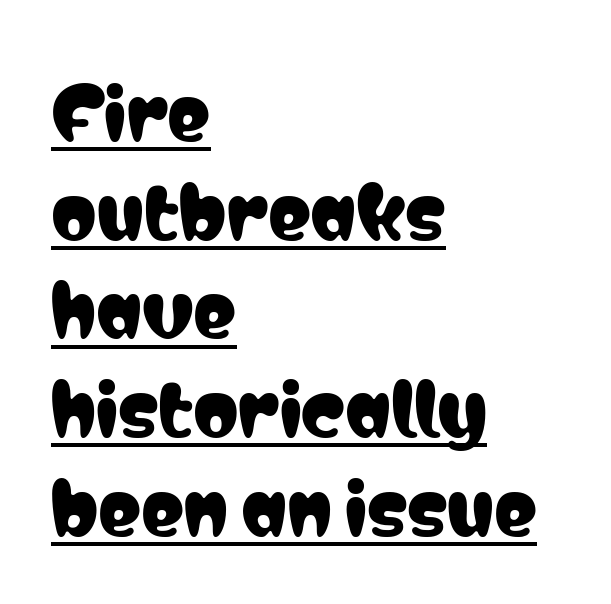
{"serif": "no", "italic": "no", "width": "condensed", "stroke_contrast": "low", "x_height": "medium", "monospaced": "no", "underline": "yes", "align": "left", "line_spacing": "normal", "line_spacing_ratio": 1.37, "letter_spacing": "normal", "letter_spacing_em": 0.0, "glyph_px": 72}
